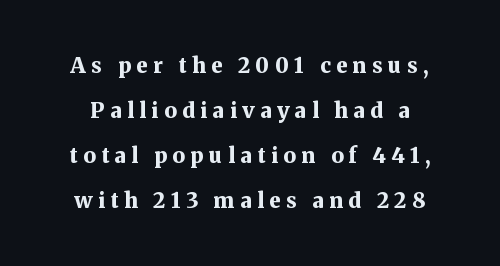
{"italic": "no", "bold": "yes", "underline": "no", "line_spacing": "loose", "line_spacing_ratio": 2.14, "letter_spacing": "wide", "letter_spacing_em": 0.26, "glyph_px": 21}
